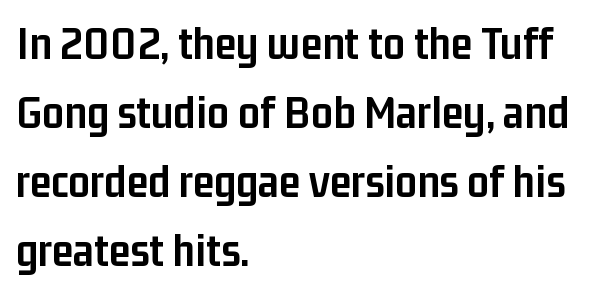
The image shows 48 px semibold, condensed sans-serif type, upright; set left-aligned, normal line spacing (1.44x), normal letter spacing, not underlined; low stroke contrast and a medium x-height.
